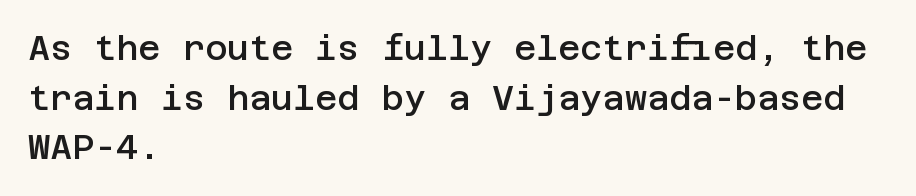
{"serif": "no", "italic": "no", "bold": "semi", "weight": "semibold", "width": "normal", "stroke_contrast": "low", "x_height": "large", "underline": "no", "align": "left", "line_spacing": "normal", "line_spacing_ratio": 1.46, "letter_spacing": "normal", "letter_spacing_em": 0.0, "glyph_px": 34}
